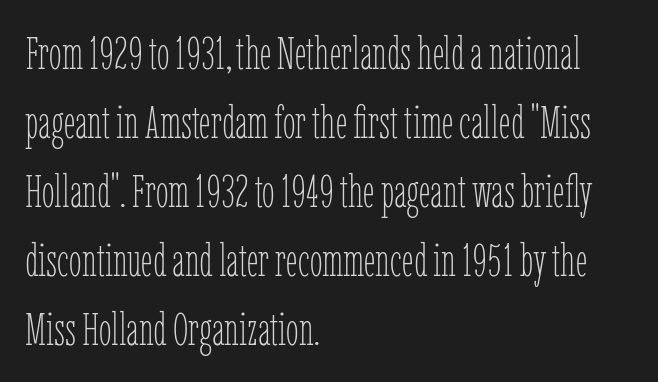
Here the glyphs are tracked normally, forming tight word shapes. A typesetter would mark this as roman, not italic. One glance says typical: line gaps are just what's usual. Beneath every word, the page is bare.
